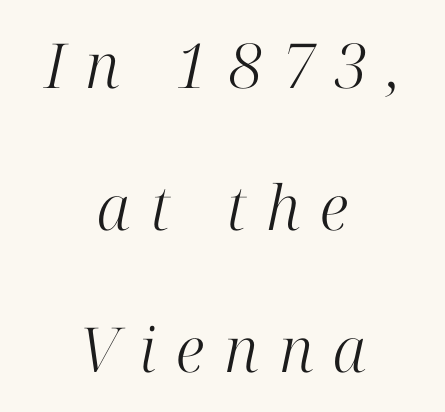
The image shows 62 px light serif type, italic (leaning right); set centered, loose line spacing (2.29x), unusually wide letter spacing (+0.32 em), not underlined; high stroke contrast and a medium x-height.
